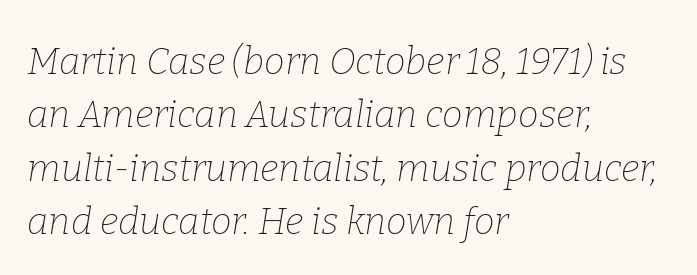
Q: Is the text bold? A: No.
Q: Is the text italic (slanted)? A: Yes, it leans right by about 9 degrees.
Q: Is the typeface a serif or a sans-serif typeface? A: Serif.
Q: Is the text underlined? A: No.
Q: How is the paragraph aligned? A: Left-aligned.
Q: Is the spacing between letters normal or unusually wide? A: Normal.
Q: Is the spacing between lines tight, normal or loose? A: Normal.
Q: Width (condensed, normal, or wide)? A: Normal.
Q: Stroke contrast? A: Low.
Q: x-height? A: Medium.
Q: Monospaced? A: No.
